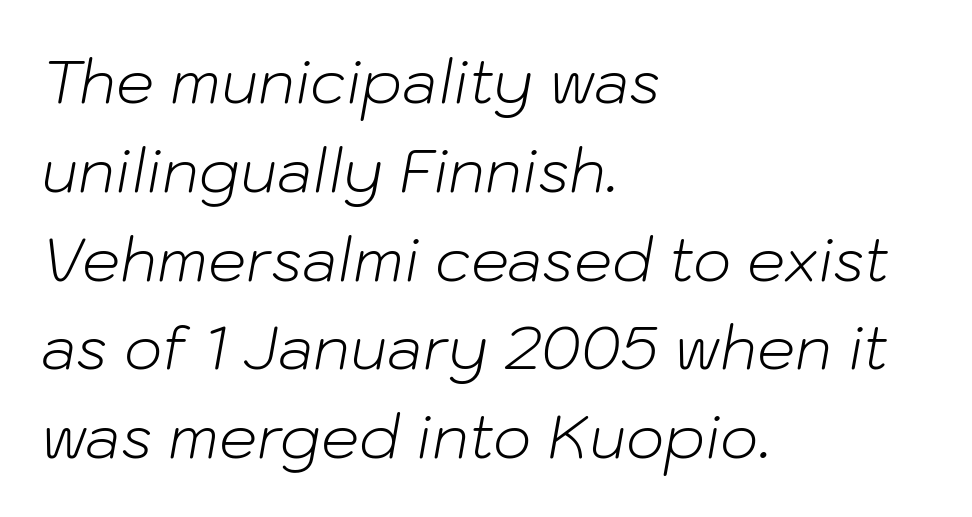
{"italic": "yes", "lean": "right", "slant_degrees": 10, "bold": "no", "weight": "light", "width": "normal", "stroke_contrast": "low", "x_height": "medium", "monospaced": "no", "underline": "no", "align": "left", "line_spacing": "normal", "line_spacing_ratio": 1.48, "letter_spacing": "normal", "letter_spacing_em": 0.0, "glyph_px": 60}
